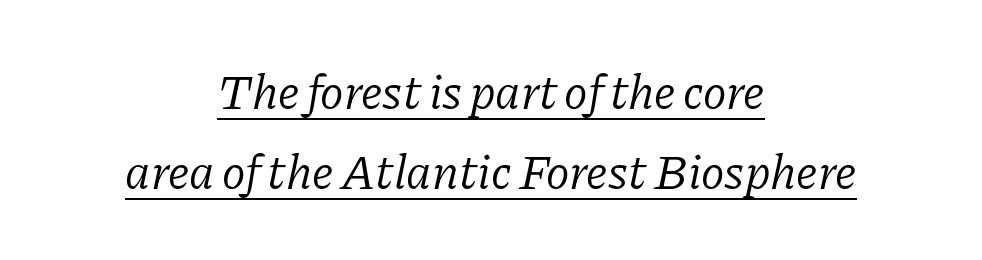
Q: Is the text bold? A: No.
Q: Is the text italic (slanted)? A: Yes, it leans right by about 11 degrees.
Q: Is the typeface a serif or a sans-serif typeface? A: Serif.
Q: Is the text underlined? A: Yes.
Q: How is the paragraph aligned? A: Centered.
Q: Is the spacing between letters normal or unusually wide? A: Normal.
Q: Is the spacing between lines tight, normal or loose? A: Normal.
Q: Width (condensed, normal, or wide)? A: Normal.
Q: Stroke contrast? A: Low.
Q: x-height? A: Medium.
Q: Monospaced? A: No.
